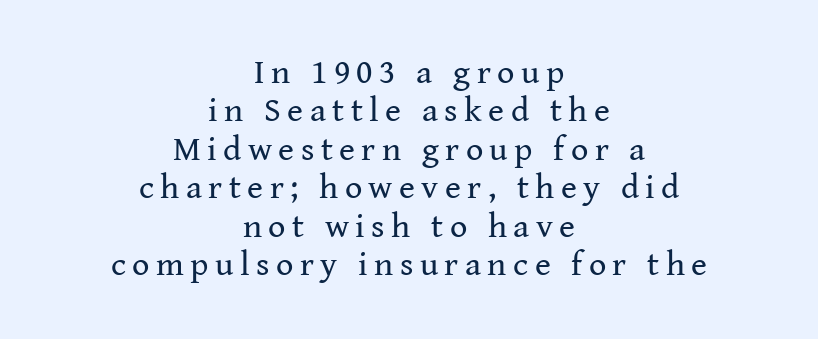
Notice how the passage keeps no hard edge, just a central spine. Observe the serifs anchoring each vertical stroke in this sample. This sample has the flowing, uneven cadence of proportional lettering. Unlike italic type, these characters show no tilt at all. Summary of vertical rhythm: compact, with narrow interline spacing.
